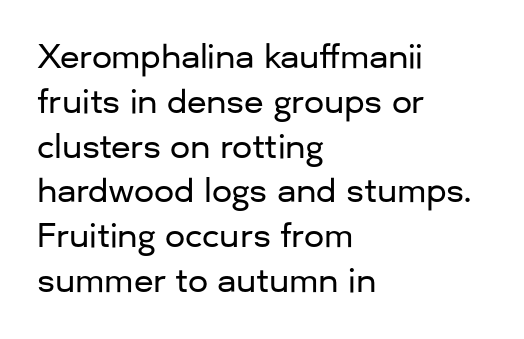
The image shows 32 px sans-serif type, upright; set left-aligned, normal line spacing (1.4x), normal letter spacing, not underlined; low stroke contrast and a medium x-height.
